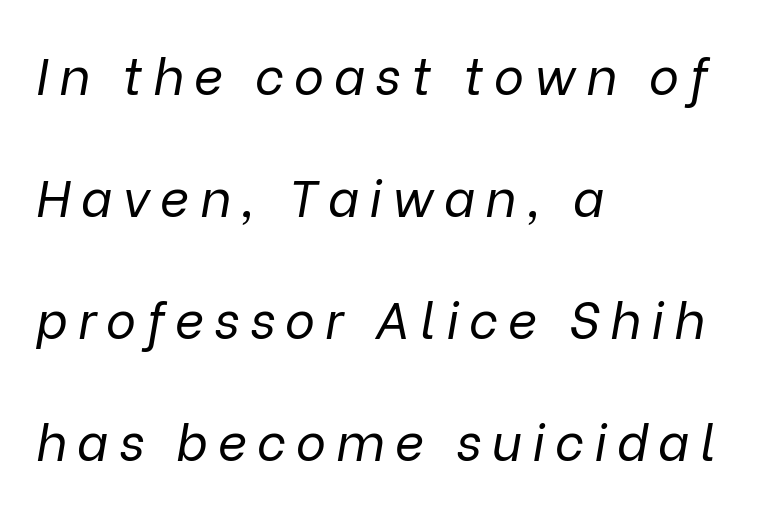
Q: Is the text bold? A: No.
Q: Is the text italic (slanted)? A: Yes, it leans right by about 9 degrees.
Q: Is the text underlined? A: No.
Q: How is the paragraph aligned? A: Left-aligned.
Q: Is the spacing between letters normal or unusually wide? A: Unusually wide.
Q: Is the spacing between lines tight, normal or loose? A: Loose.
Q: Width (condensed, normal, or wide)? A: Normal.
Q: Stroke contrast? A: Low.
Q: x-height? A: Medium.
Q: Monospaced? A: No.
